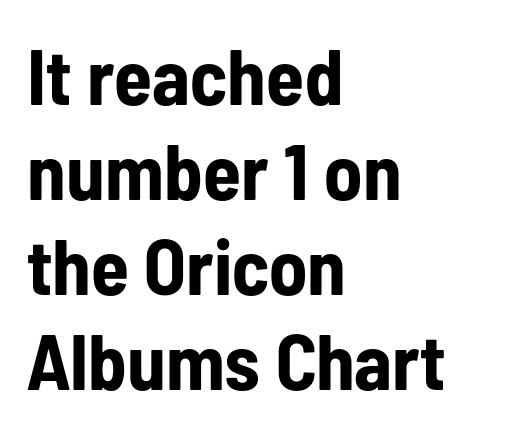
{"serif": "no", "italic": "no", "bold": "yes", "weight": "bold", "width": "condensed", "stroke_contrast": "low", "x_height": "medium", "monospaced": "no", "underline": "no", "align": "left", "line_spacing_ratio": 1.22, "letter_spacing": "normal", "letter_spacing_em": 0.0, "glyph_px": 78}
